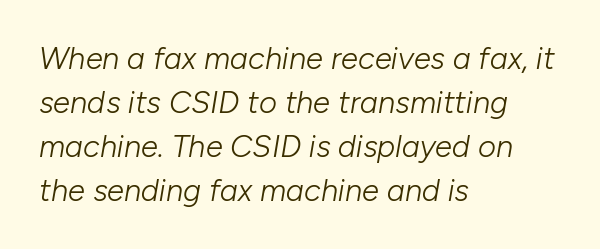
The image shows 31 px light type, italic (leaning right); set left-aligned, normal line spacing (1.42x), normal letter spacing, not underlined; low stroke contrast and a medium x-height.
